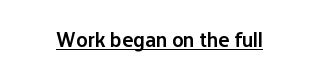
Q: Is the text bold? A: Semi-bold.
Q: Is the text italic (slanted)? A: No, it is upright.
Q: Is the text underlined? A: Yes.
Q: Is the spacing between letters normal or unusually wide? A: Normal.
